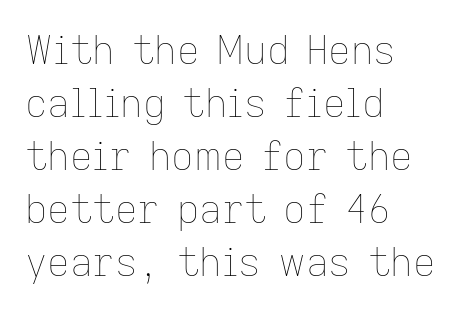
Is this a heavy cut? Hardly; it is regular or lighter. Layout note: lines flush left. These lines are rendered in a variable-pitch font. The axis of the letterforms is exactly vertical. Students, observe: this is what conventionally led text looks like.
